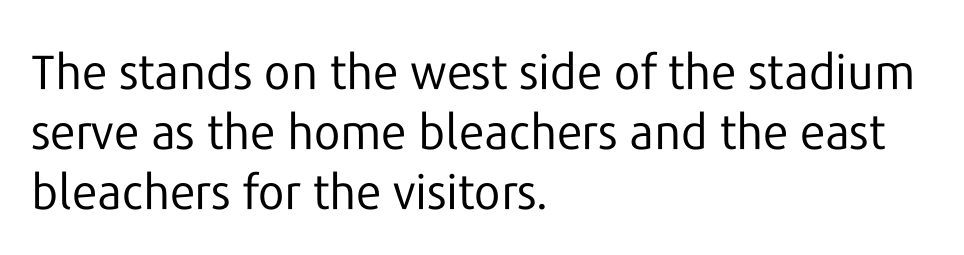
Q: Is the text bold? A: No.
Q: Is the text italic (slanted)? A: No, it is upright.
Q: Is the typeface a serif or a sans-serif typeface? A: Sans-serif.
Q: Is the text underlined? A: No.
Q: How is the paragraph aligned? A: Left-aligned.
Q: Is the spacing between letters normal or unusually wide? A: Normal.
Q: Is the spacing between lines tight, normal or loose? A: Normal.
Q: Width (condensed, normal, or wide)? A: Normal.
Q: Stroke contrast? A: Low.
Q: x-height? A: Medium.
Q: Monospaced? A: No.
